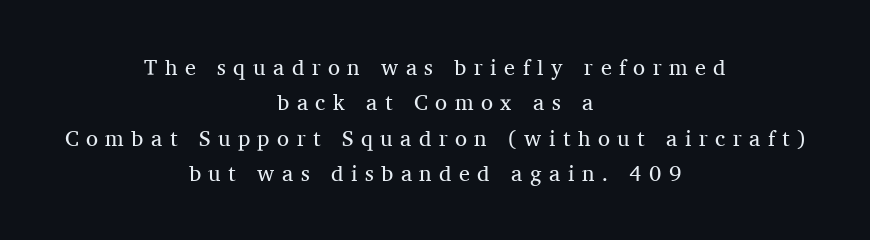
Descender tails drop into unmarked territory. Compared with a flush-left layout, this one balances lines on the center instead. A typesetter would mark this as roman, not italic. Unbolded letterforms with no extra heft. Successive baselines arrive at the customary interval. The gaps between neighbouring characters are conspicuously large.
